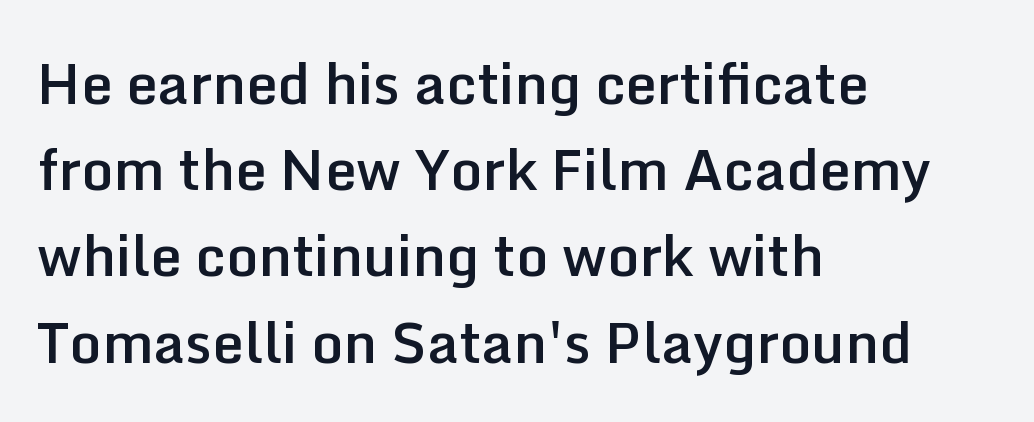
The lines in this sample share a left origin and differ only in where they stop. What kind of face is this? One without serifs — a sans. These words are printed semibold, heavier than regular yet not bold. Style check: upright. A typesetter would call this proportional, since set widths differ per character. Spacing between characters is what you'd get straight out of the box.
